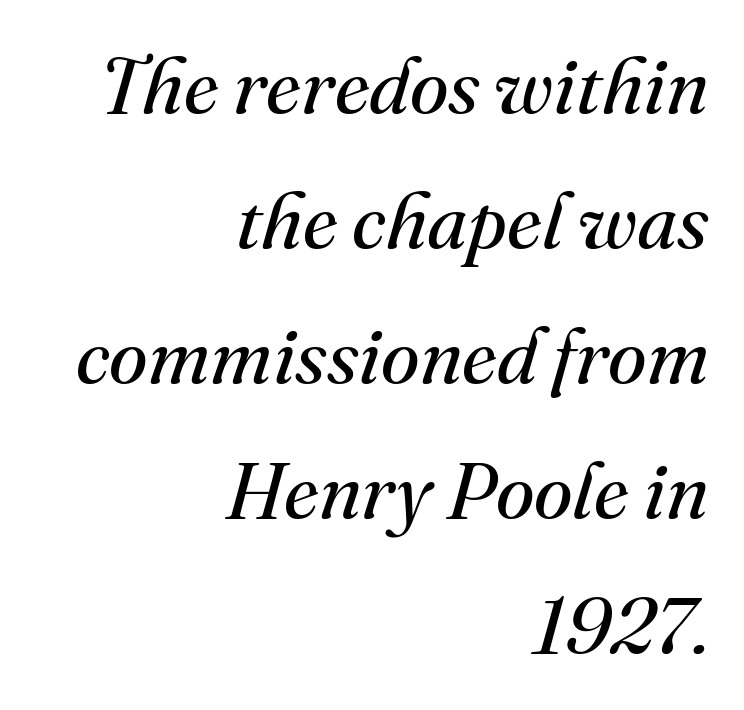
{"serif": "yes", "italic": "yes", "lean": "right", "slant_degrees": 16, "bold": "no", "weight": "regular", "width": "normal", "stroke_contrast": "medium", "x_height": "small", "monospaced": "no", "underline": "no", "align": "right", "line_spacing_ratio": 1.71, "letter_spacing": "normal", "letter_spacing_em": 0.0, "glyph_px": 79}
